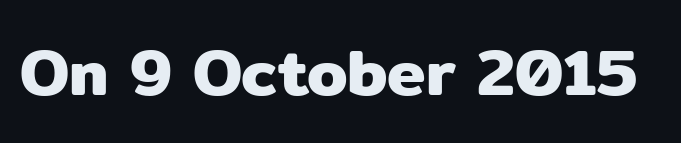
The passage shown is typed in a proportional face where columns would drift. Do the letters lean? They stand straight. Each row of text sits above clean, open space. Each word holds together tightly as a unit, with standard inter-letter gaps. This rendering employs a face without finishing strokes, i.e., a sans-serif.
